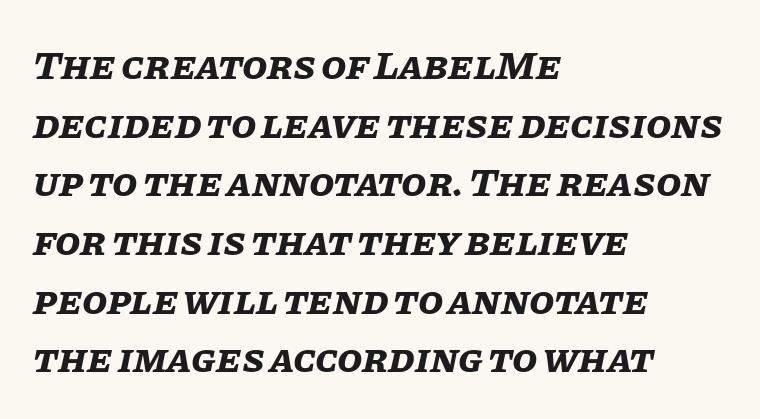
Q: Is the text bold? A: Yes.
Q: Is the text italic (slanted)? A: Yes, it leans right by about 11 degrees.
Q: Is the text underlined? A: No.
Q: How is the paragraph aligned? A: Left-aligned.
Q: Is the spacing between letters normal or unusually wide? A: Normal.
Q: Is the spacing between lines tight, normal or loose? A: Normal.
Q: Width (condensed, normal, or wide)? A: Normal.
Q: Stroke contrast? A: Low.
Q: x-height? A: Large.
Q: Monospaced? A: No.
